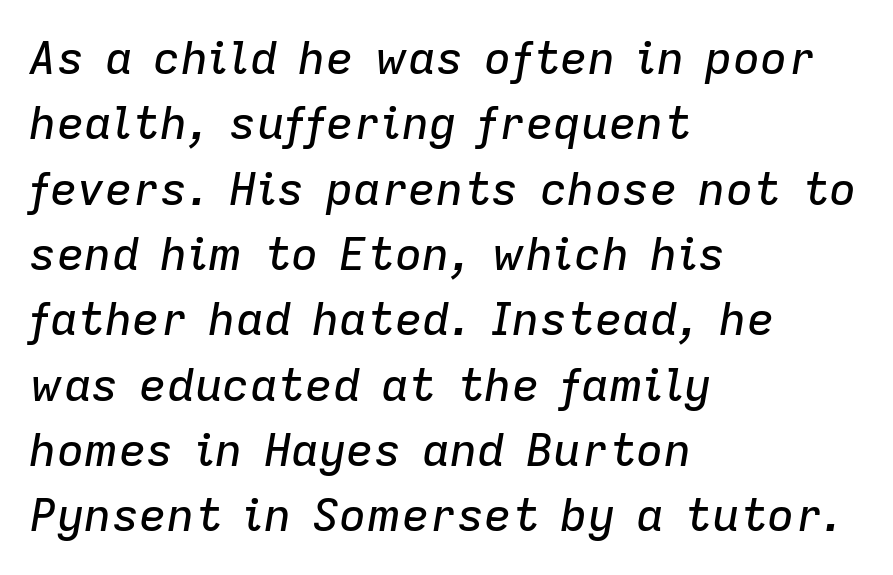
Quick note: italic. Each letter keeps its own natural width here, so spacing adapts to shape. Spacing between characters is what you'd get straight out of the box. The leading is moderate, giving the passage an even texture. Any mark beneath the type? The region is blank.
